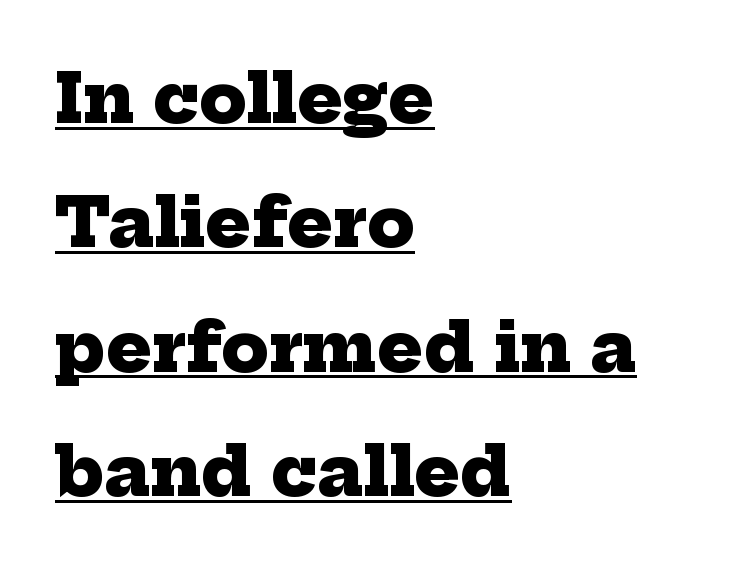
The image shows 68 px heavy serif type; set left-aligned, line spacing 1.83x, normal letter spacing, underlined; low stroke contrast and a medium x-height.
